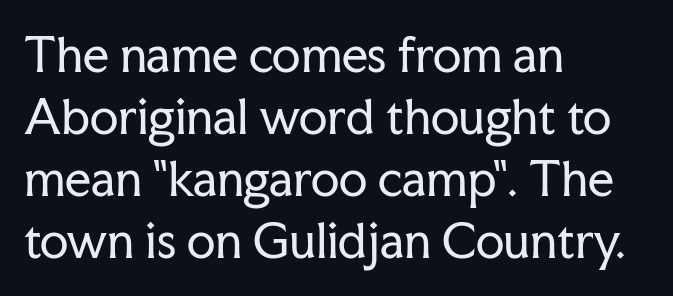
{"serif": "yes", "italic": "no", "bold": "no", "weight": "regular", "width": "normal", "stroke_contrast": "low", "x_height": "medium", "monospaced": "no", "underline": "no", "align": "left", "line_spacing": "normal", "line_spacing_ratio": 1.35, "letter_spacing": "normal", "letter_spacing_em": 0.0, "glyph_px": 46}
